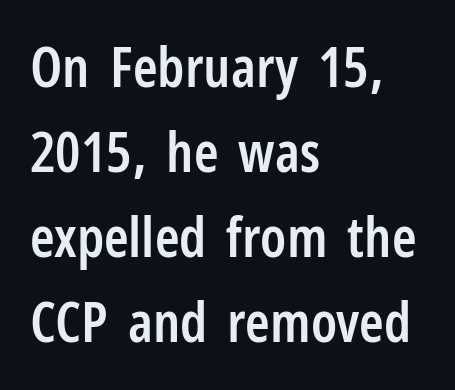
{"serif": "no", "italic": "no", "bold": "semi", "weight": "semibold", "width": "condensed", "stroke_contrast": "low", "x_height": "medium", "monospaced": "no", "underline": "no", "align": "left", "line_spacing": "normal", "line_spacing_ratio": 1.52, "letter_spacing": "normal", "letter_spacing_em": 0.0, "glyph_px": 56}
